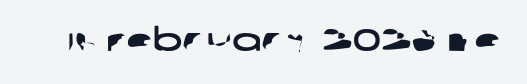
Q: Is the typeface a serif or a sans-serif typeface? A: Sans-serif.
Q: Is the text underlined? A: No.
Q: Is the spacing between letters normal or unusually wide? A: Normal.
Q: Width (condensed, normal, or wide)? A: Wide.
Q: Stroke contrast? A: Low.
Q: x-height? A: Large.
Q: Monospaced? A: No.
